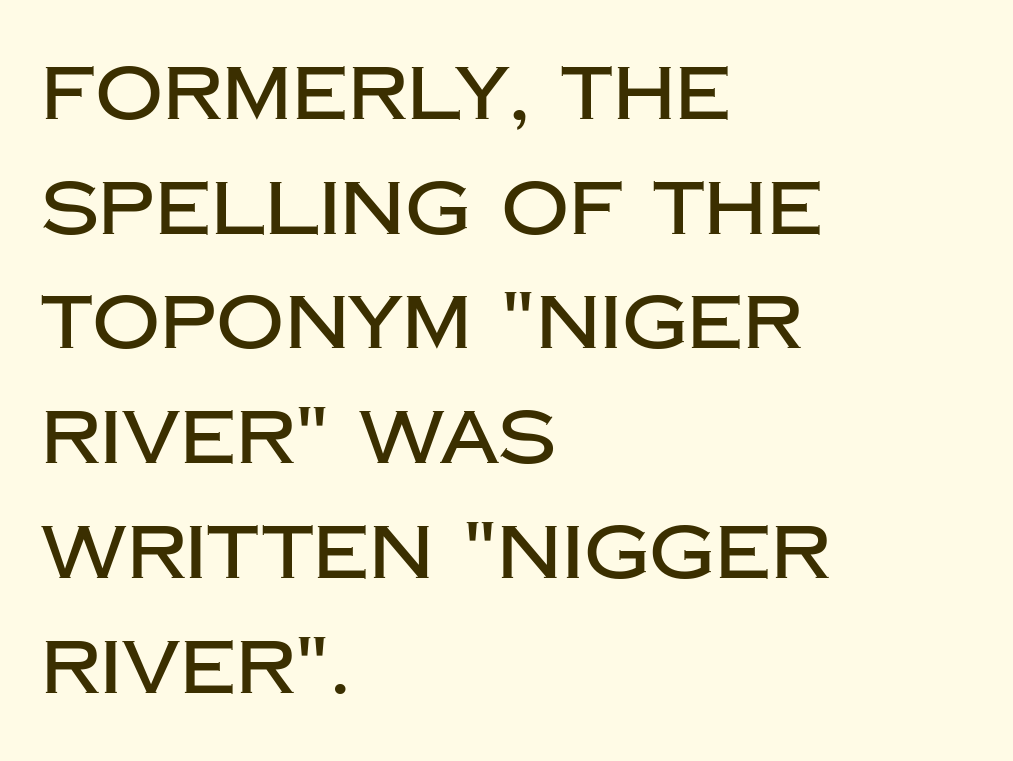
Q: Is the text italic (slanted)? A: No, it is upright.
Q: Is the typeface a serif or a sans-serif typeface? A: Sans-serif.
Q: Is the text underlined? A: No.
Q: How is the paragraph aligned? A: Left-aligned.
Q: Is the spacing between letters normal or unusually wide? A: Normal.
Q: Is the spacing between lines tight, normal or loose? A: Normal.
Q: Width (condensed, normal, or wide)? A: Normal.
Q: Stroke contrast? A: Low.
Q: x-height? A: Large.
Q: Monospaced? A: No.
